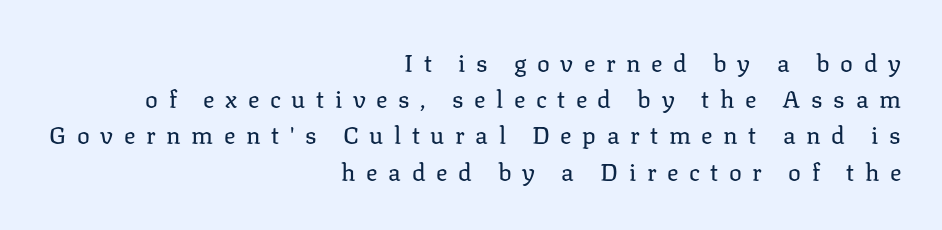
The paragraph has a hard right edge and a soft left edge. Someone cranked the tracking dial way up on this one. In terms of leading, this rendering sits right in the middle. The string is rendered with underlining switched off.
